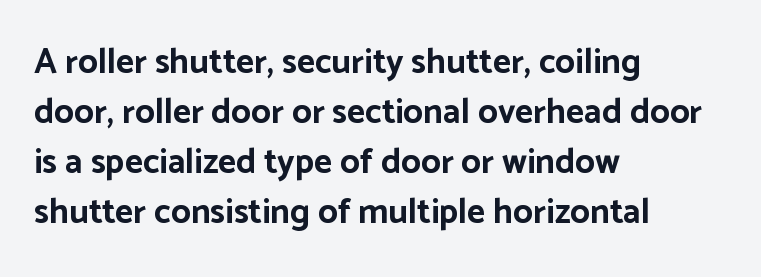
The image shows 35 px bold sans-serif type, upright; set left-aligned, normal line spacing (1.43x), normal letter spacing, not underlined; low stroke contrast and a medium x-height.
